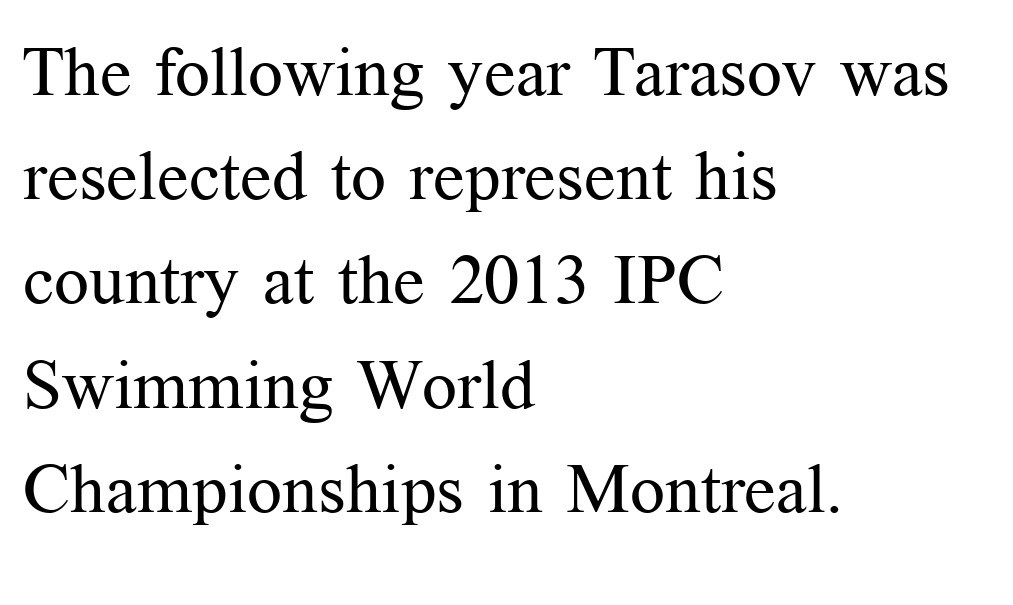
The image shows 69 px regular-weight serif type, upright; set left-aligned, normal line spacing (1.51x), normal letter spacing, not underlined; medium stroke contrast and a medium x-height.
